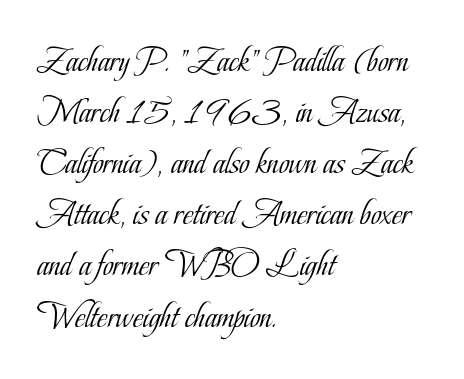
{"serif": "yes", "bold": "no", "weight": "light", "width": "condensed", "stroke_contrast": "low", "x_height": "small", "monospaced": "no", "underline": "no", "align": "left", "line_spacing": "normal", "line_spacing_ratio": 1.42, "letter_spacing": "normal", "letter_spacing_em": 0.0, "glyph_px": 36}
